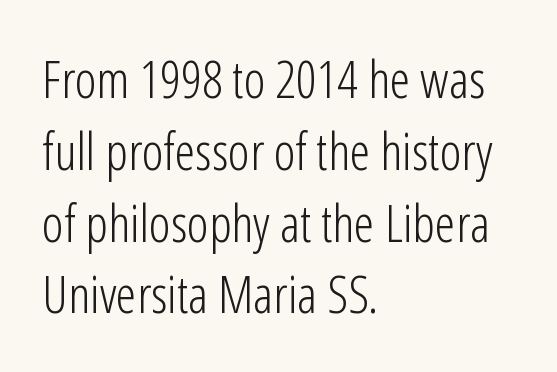
Q: Is the text bold? A: No.
Q: Is the text italic (slanted)? A: No, it is upright.
Q: Is the typeface a serif or a sans-serif typeface? A: Sans-serif.
Q: Is the text underlined? A: No.
Q: How is the paragraph aligned? A: Left-aligned.
Q: Is the spacing between letters normal or unusually wide? A: Normal.
Q: Is the spacing between lines tight, normal or loose? A: Normal.
Q: Width (condensed, normal, or wide)? A: Condensed.
Q: Stroke contrast? A: Low.
Q: x-height? A: Medium.
Q: Monospaced? A: No.
